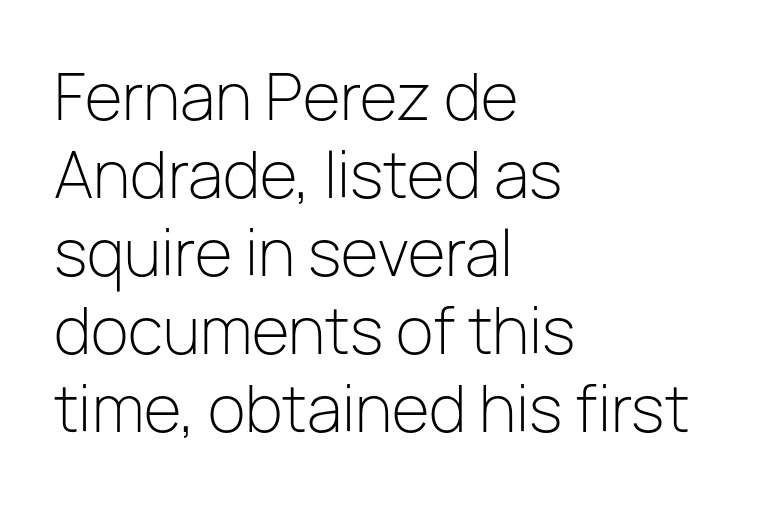
The image shows 62 px light sans-serif type, upright; set left-aligned, normal line spacing (1.26x), normal letter spacing, not underlined; low stroke contrast and a medium x-height.
